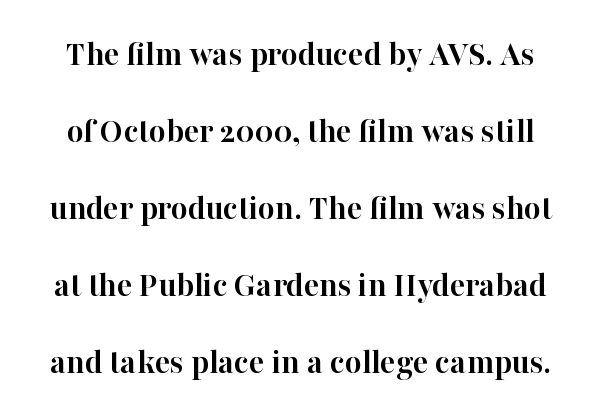
{"serif": "yes", "italic": "no", "bold": "yes", "weight": "semibold", "width": "normal", "stroke_contrast": "high", "x_height": "medium", "monospaced": "no", "underline": "no", "line_spacing": "loose", "line_spacing_ratio": 2.14, "letter_spacing": "normal", "letter_spacing_em": 0.0, "glyph_px": 36}
